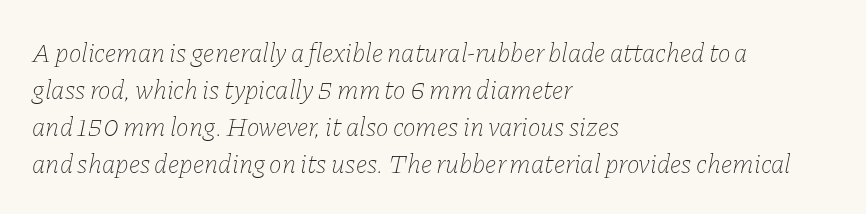
The image shows 27 px text type, italic (leaning right); set left-aligned, normal line spacing (1.37x), normal letter spacing, not underlined.
